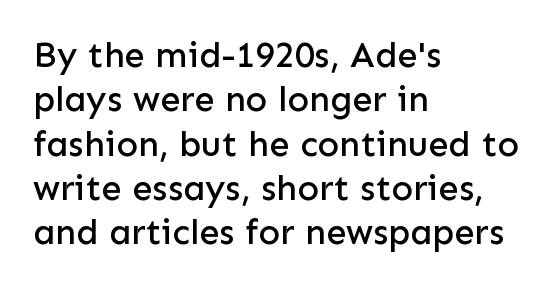
{"serif": "no", "italic": "no", "width": "normal", "stroke_contrast": "low", "x_height": "medium", "monospaced": "no", "underline": "no", "align": "left", "line_spacing_ratio": 1.23, "letter_spacing": "normal", "letter_spacing_em": 0.0, "glyph_px": 36}
